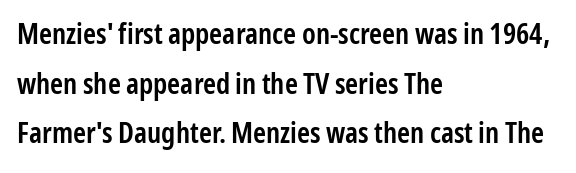
The image shows 29 px semibold, condensed sans-serif type, upright; set left-aligned, line spacing 1.71x, normal letter spacing, not underlined; low stroke contrast and a medium x-height.
